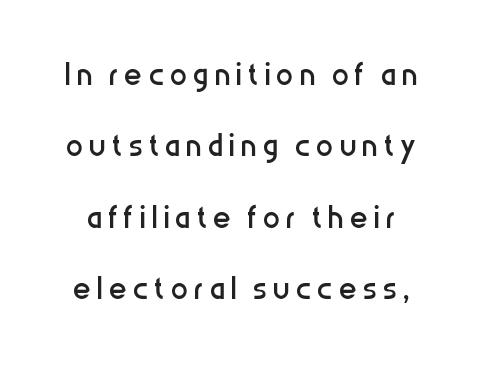
Stems and bowls with no extra thickness — not bold. The space directly below the letters is spotless. Baseline-to-baseline distance is the conventional proportion of letter height. The letters carry no serifs — their stems end cleanly without finishing strokes. The lettering holds an erect, upright posture throughout.
